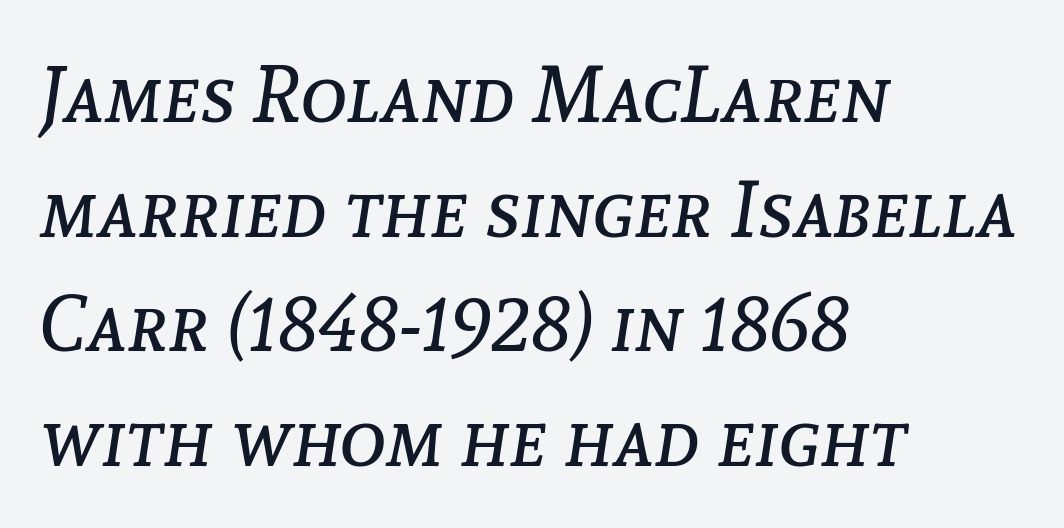
{"italic": "yes", "lean": "right", "slant_degrees": 8, "bold": "no", "weight": "regular", "width": "normal", "stroke_contrast": "low", "x_height": "medium", "monospaced": "no", "underline": "no", "align": "left", "line_spacing": "normal", "line_spacing_ratio": 1.45, "letter_spacing": "normal", "letter_spacing_em": 0.0, "glyph_px": 79}
